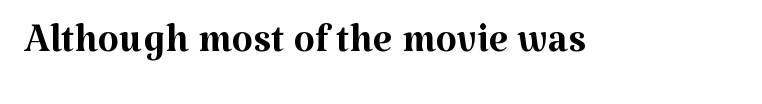
Q: Is the text bold? A: No.
Q: Is the text italic (slanted)? A: No, it is upright.
Q: Is the typeface a serif or a sans-serif typeface? A: Serif.
Q: Is the text underlined? A: No.
Q: Is the spacing between letters normal or unusually wide? A: Normal.
Q: Width (condensed, normal, or wide)? A: Normal.
Q: Stroke contrast? A: Medium.
Q: x-height? A: Medium.
Q: Monospaced? A: No.
